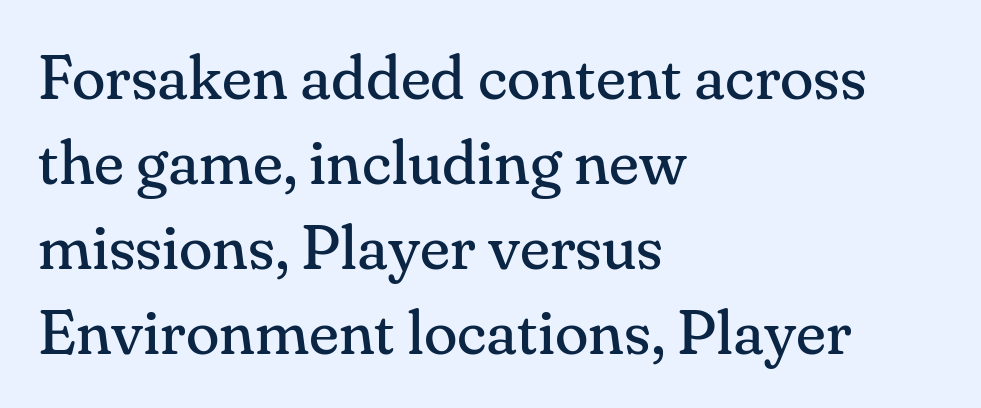
Spacing between characters is what you'd get straight out of the box. Where is the straight margin? On the left. Do the characters align in a grid? No, the font is proportional. Stroke thickness stays within the range of a standard reading face or lighter. Style check: upright.
